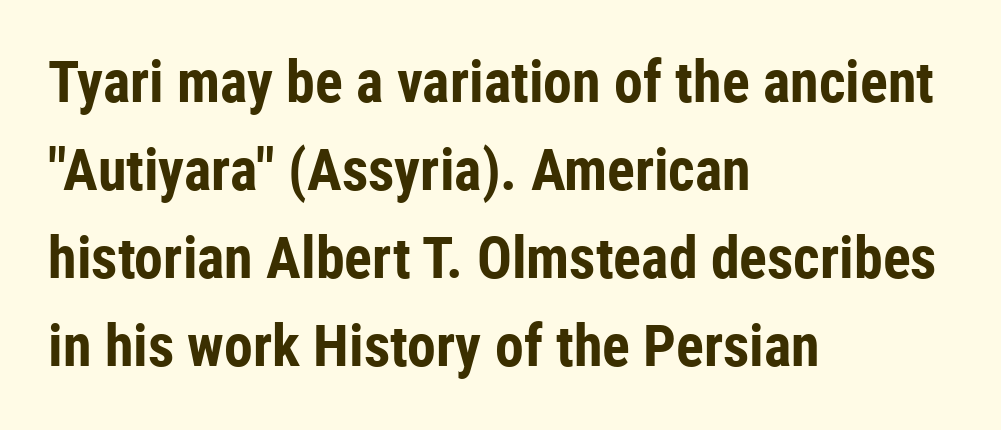
{"serif": "no", "italic": "no", "bold": "yes", "weight": "bold", "width": "condensed", "stroke_contrast": "low", "x_height": "medium", "monospaced": "no", "underline": "no", "align": "left", "line_spacing": "normal", "line_spacing_ratio": 1.52, "letter_spacing": "normal", "letter_spacing_em": 0.0, "glyph_px": 58}
